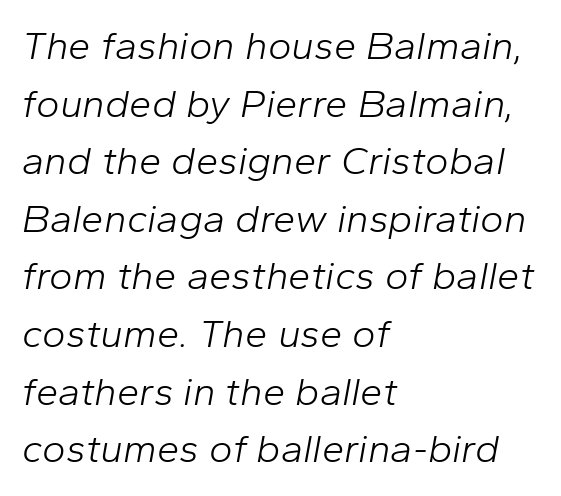
Q: Is the text bold? A: No.
Q: Is the text italic (slanted)? A: Yes, it leans right by about 10 degrees.
Q: Is the text underlined? A: No.
Q: How is the paragraph aligned? A: Left-aligned.
Q: Is the spacing between letters normal or unusually wide? A: Normal.
Q: Is the spacing between lines tight, normal or loose? A: Normal.
Q: Width (condensed, normal, or wide)? A: Normal.
Q: Stroke contrast? A: Low.
Q: x-height? A: Medium.
Q: Monospaced? A: No.
